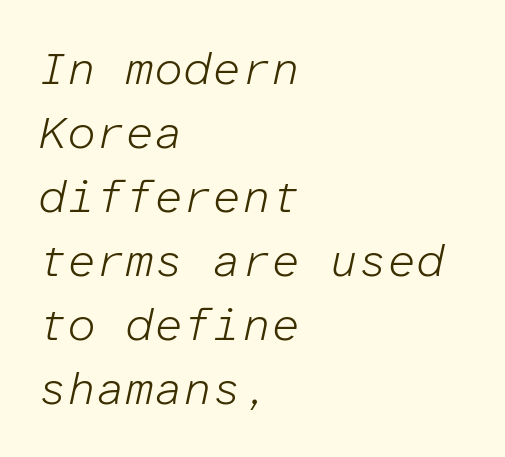
{"italic": "yes", "lean": "right", "slant_degrees": 12, "bold": "no", "weight": "light", "width": "normal", "stroke_contrast": "low", "x_height": "medium", "monospaced": "yes", "underline": "no", "align": "left", "line_spacing": "normal", "line_spacing_ratio": 1.39, "letter_spacing": "normal", "letter_spacing_em": 0.0, "glyph_px": 46}
